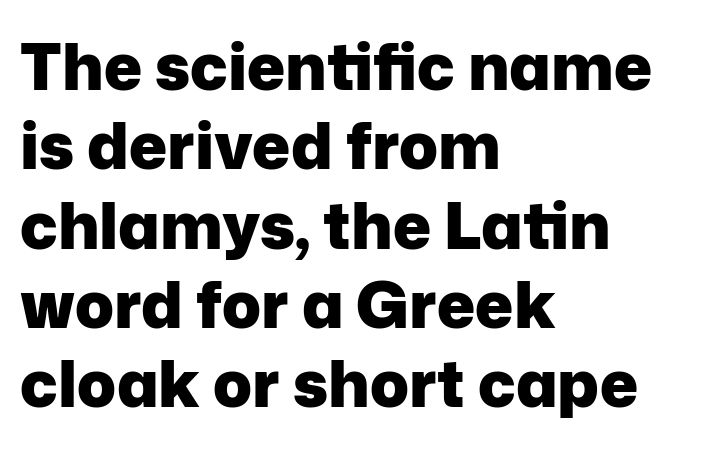
{"serif": "no", "italic": "no", "bold": "yes", "weight": "heavy", "width": "normal", "stroke_contrast": "low", "x_height": "medium", "monospaced": "no", "underline": "no", "align": "left", "line_spacing_ratio": 1.24, "letter_spacing": "normal", "letter_spacing_em": 0.0, "glyph_px": 64}
